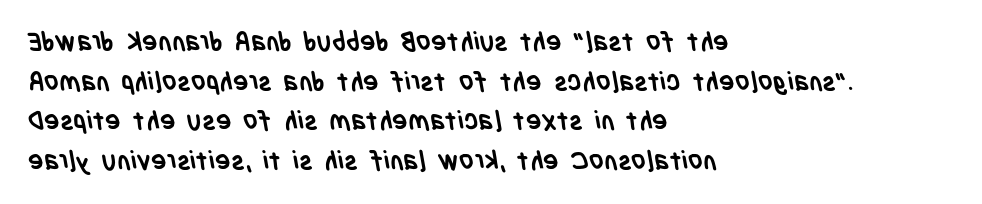
Casual observation: everything's shoved over to the left. Decoration check: the copy has no underline. Quick note: interline space is typical. Weight check: bold — yes, fully. How are the letters spaced? Ordinarily, with no added tracking.
